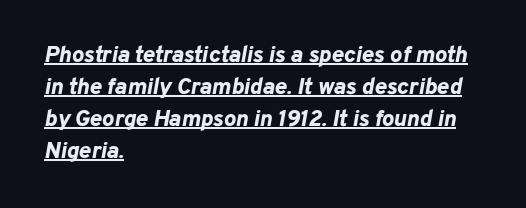
Whoever set this chose a conventional vertical rhythm. Each line of the rendering has a horizontal stroke beneath the glyphs. The text carries the slant typical of an italic or oblique font. Nobody touched the tracking dial on this one. Alignment: flush left. Strong, thick strokes mark this as bold type.
